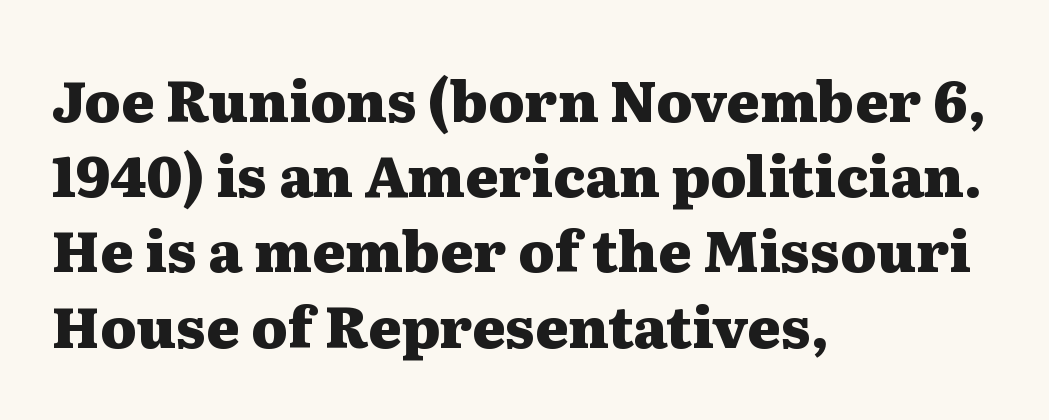
The image shows 57 px heavy, wide serif type, upright; set left-aligned, normal line spacing (1.32x), normal letter spacing, not underlined; medium stroke contrast and a medium x-height.
